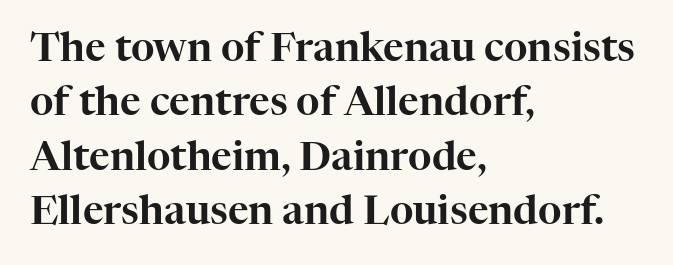
{"serif": "yes", "italic": "no", "width": "normal", "stroke_contrast": "high", "x_height": "medium", "monospaced": "no", "underline": "no", "align": "left", "line_spacing": "normal", "line_spacing_ratio": 1.36, "letter_spacing": "normal", "letter_spacing_em": 0.0, "glyph_px": 40}
